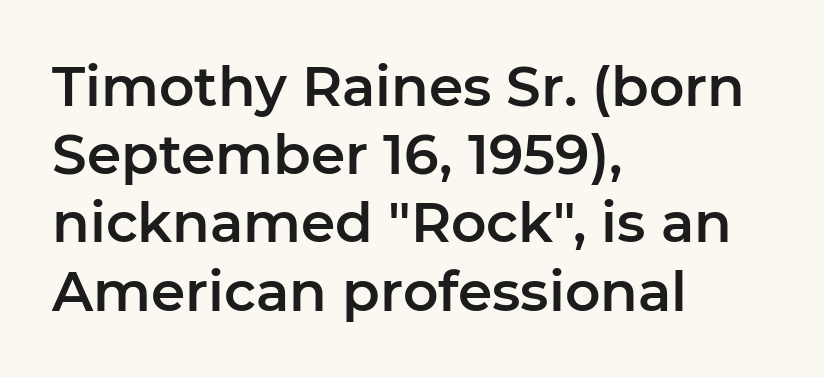
Q: Is the text italic (slanted)? A: No, it is upright.
Q: Is the typeface a serif or a sans-serif typeface? A: Sans-serif.
Q: Is the text underlined? A: No.
Q: How is the paragraph aligned? A: Left-aligned.
Q: Is the spacing between letters normal or unusually wide? A: Normal.
Q: Width (condensed, normal, or wide)? A: Normal.
Q: Stroke contrast? A: Low.
Q: x-height? A: Medium.
Q: Monospaced? A: No.
